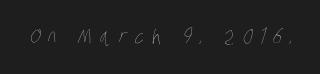
{"bold": "no", "underline": "no", "letter_spacing": "wide", "letter_spacing_em": 0.38, "glyph_px": 21}
